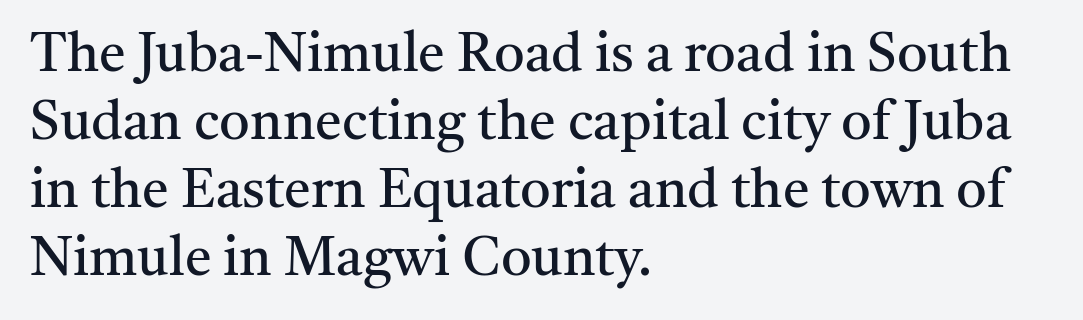
The passage shown has conventional tracking throughout. This is roman type, the default non-slanted kind. This sample keeps an unexceptional amount of space between lines. Each row of text sits above clean, open space.
